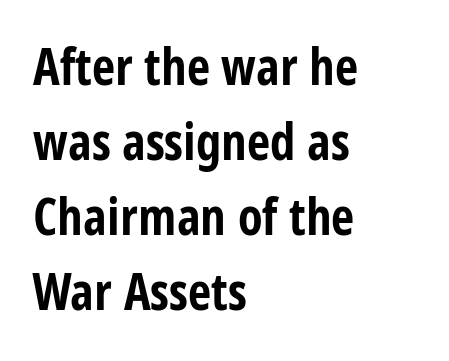
The image shows 51 px bold, condensed sans-serif type, upright; set left-aligned, normal line spacing (1.47x), normal letter spacing, not underlined; low stroke contrast and a large x-height.
